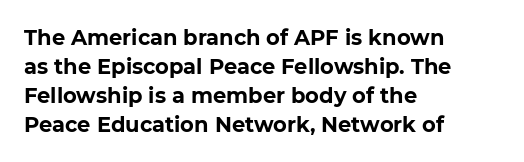
The image shows 21 px bold type, upright; set left-aligned, normal line spacing (1.38x), normal letter spacing, not underlined.
